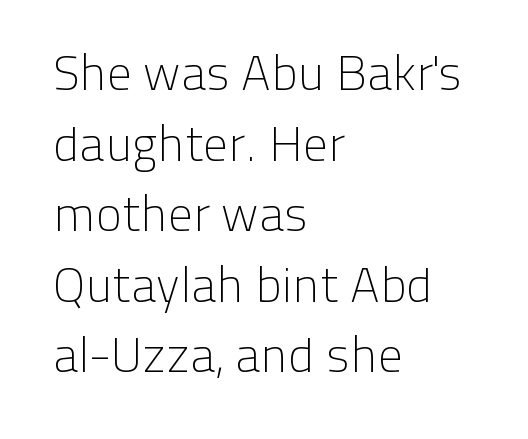
The image shows 49 px light sans-serif type, upright; set left-aligned, normal line spacing (1.44x), normal letter spacing, not underlined; low stroke contrast and a medium x-height.
